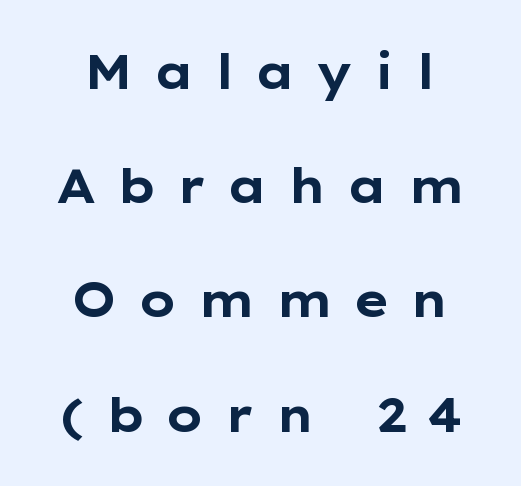
Q: Is the text bold? A: Yes.
Q: Is the text italic (slanted)? A: No, it is upright.
Q: Is the typeface a serif or a sans-serif typeface? A: Sans-serif.
Q: Is the text underlined? A: No.
Q: Is the spacing between letters normal or unusually wide? A: Unusually wide.
Q: Is the spacing between lines tight, normal or loose? A: Loose.
Q: Width (condensed, normal, or wide)? A: Wide.
Q: Stroke contrast? A: Low.
Q: x-height? A: Medium.
Q: Monospaced? A: No.
